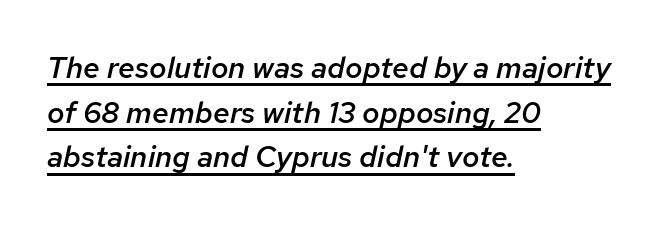
The font's italic variant was chosen for this text. Think of a printed novel: that variable character pitch is what you see here. The face used here is a semibold: visibly heavier than regular, lighter than bold. The rows are spaced the way most documents space them. A classic flush-left, rag-right setting is used for this passage.
